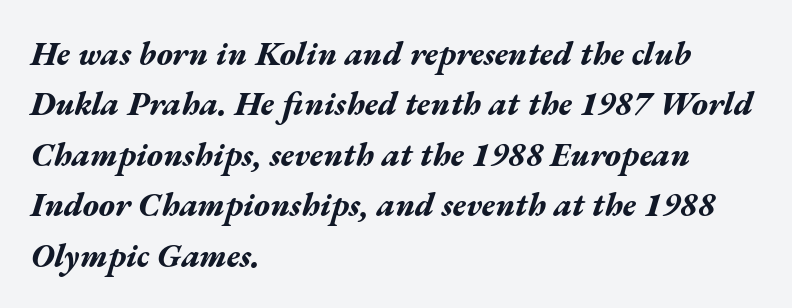
The image shows 33 px bold, wide type, italic (leaning right); set left-aligned, normal line spacing (1.53x), normal letter spacing, not underlined; medium stroke contrast and a medium x-height.
